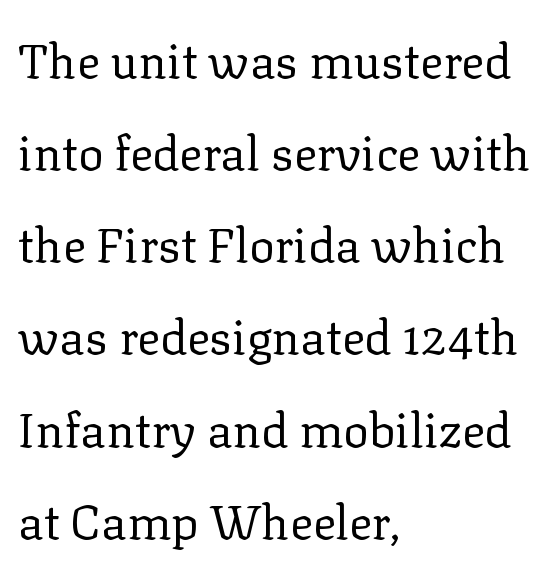
A typesetter would call this proportional, since set widths differ per character. The foot of each line stays bare and open. To sum up the face: it has serifs. The lettering holds an erect, upright posture throughout. The face looks like a standard text weight, possibly lighter. All the whitespace from short lines collects on the right.
